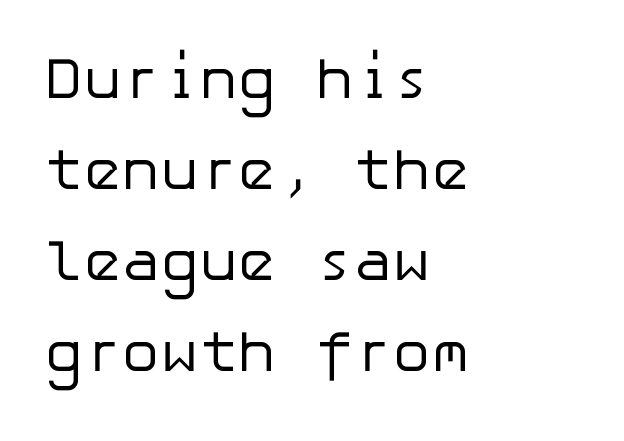
Q: Is the text bold? A: No.
Q: Is the text italic (slanted)? A: No, it is upright.
Q: Is the typeface a serif or a sans-serif typeface? A: Sans-serif.
Q: Is the text underlined? A: No.
Q: How is the paragraph aligned? A: Left-aligned.
Q: Is the spacing between letters normal or unusually wide? A: Normal.
Q: Is the spacing between lines tight, normal or loose? A: Normal.
Q: Width (condensed, normal, or wide)? A: Normal.
Q: Stroke contrast? A: Low.
Q: x-height? A: Medium.
